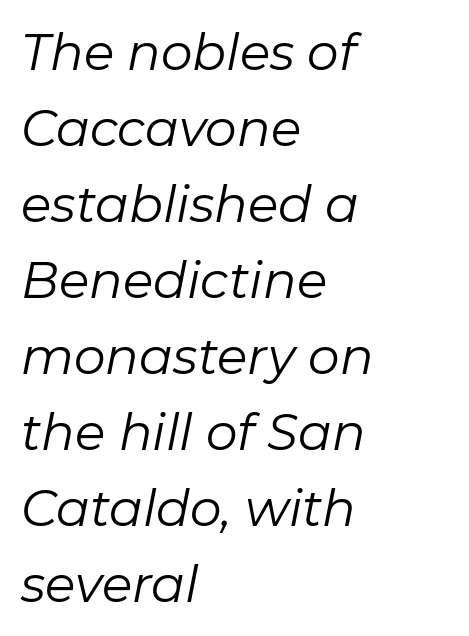
{"italic": "yes", "lean": "right", "slant_degrees": 11, "bold": "no", "weight": "regular", "width": "normal", "stroke_contrast": "low", "x_height": "medium", "monospaced": "no", "underline": "no", "align": "left", "line_spacing": "normal", "line_spacing_ratio": 1.52, "letter_spacing": "normal", "letter_spacing_em": 0.0, "glyph_px": 50}
